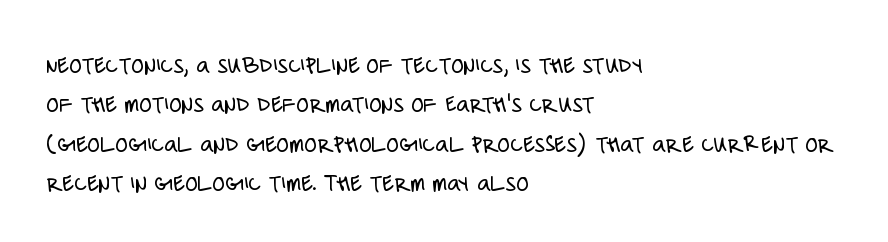
Q: Is the text bold? A: No.
Q: Is the text italic (slanted)? A: No, it is upright.
Q: Is the text underlined? A: No.
Q: How is the paragraph aligned? A: Left-aligned.
Q: Is the spacing between letters normal or unusually wide? A: Normal.
Q: Is the spacing between lines tight, normal or loose? A: Normal.
